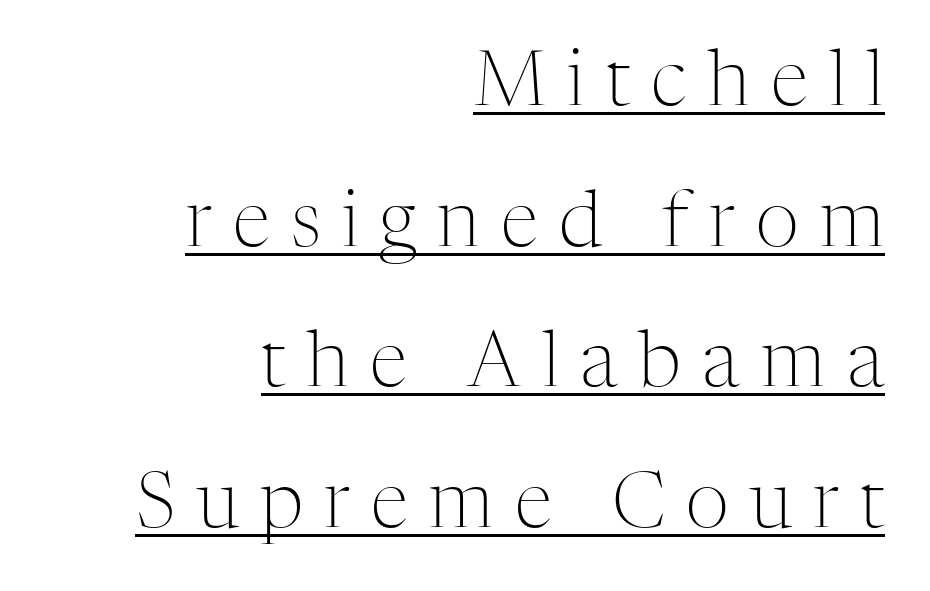
{"serif": "yes", "italic": "no", "bold": "no", "weight": "light", "width": "normal", "stroke_contrast": "medium", "x_height": "medium", "monospaced": "no", "underline": "yes", "align": "right", "line_spacing_ratio": 1.85, "letter_spacing": "wide", "letter_spacing_em": 0.28, "glyph_px": 76}
